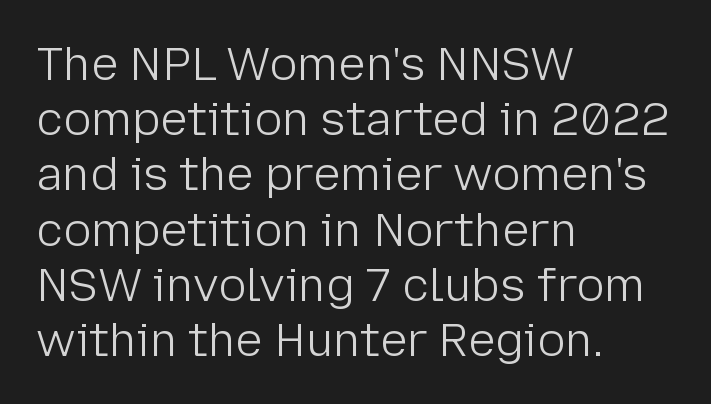
Each stroke keeps to a modest, everyday thickness or less. In terms of letterspacing, this is plain default setting. Do the characters align in a grid? No, the font is proportional. Italic? Not at all — the glyphs are vertical. This sample uses a sans-serif face. The rag falls on the right side of this text block.
